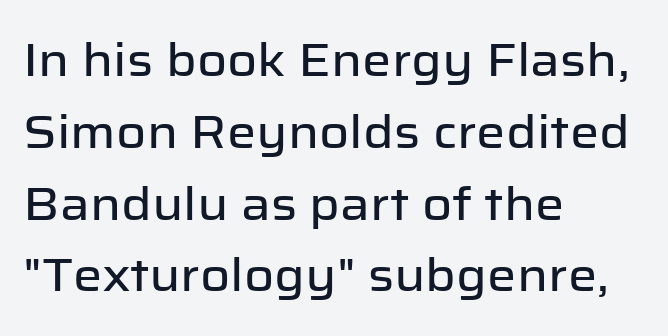
Q: Is the text italic (slanted)? A: No, it is upright.
Q: Is the typeface a serif or a sans-serif typeface? A: Sans-serif.
Q: Is the text underlined? A: No.
Q: How is the paragraph aligned? A: Left-aligned.
Q: Is the spacing between letters normal or unusually wide? A: Normal.
Q: Is the spacing between lines tight, normal or loose? A: Normal.
Q: Width (condensed, normal, or wide)? A: Normal.
Q: Stroke contrast? A: Low.
Q: x-height? A: Medium.
Q: Monospaced? A: No.
